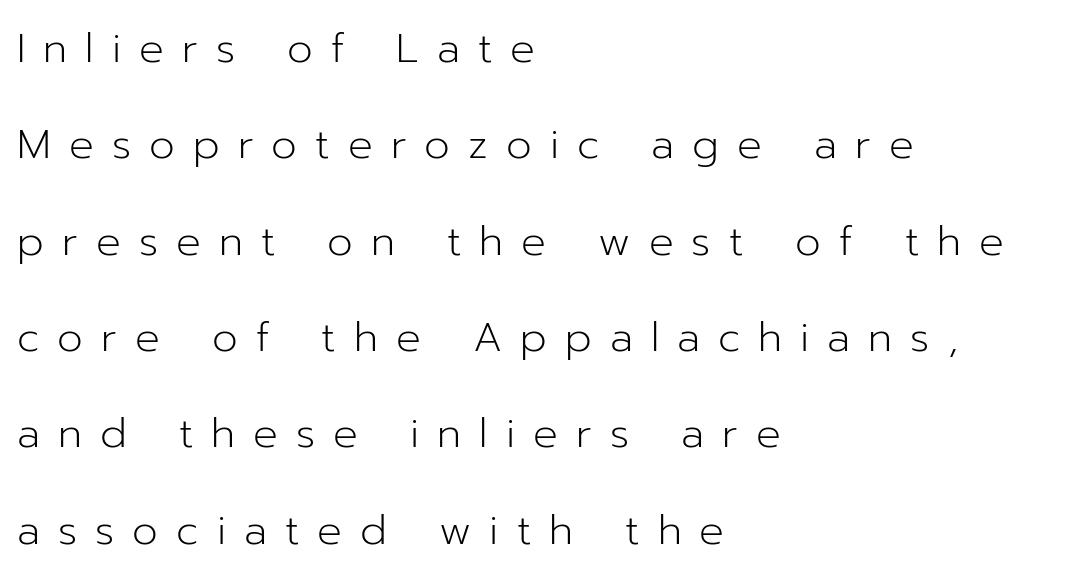
The image shows 41 px light sans-serif type, upright; set left-aligned, loose line spacing (2.35x), unusually wide letter spacing (+0.44 em), not underlined; low stroke contrast and a medium x-height.
